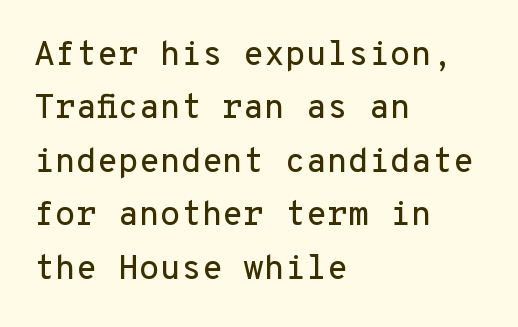
The image shows 34 px sans-serif type, upright, monospaced; set left-aligned, normal line spacing (1.57x), normal letter spacing, not underlined; low stroke contrast and a medium x-height.
